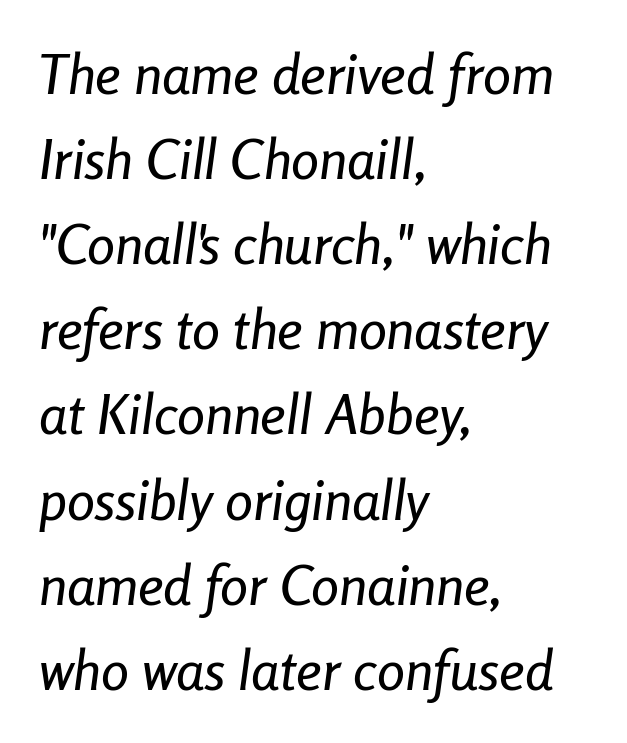
The image shows 56 px condensed type, italic (leaning right); set left-aligned, normal line spacing (1.52x), normal letter spacing, not underlined; low stroke contrast and a medium x-height.
